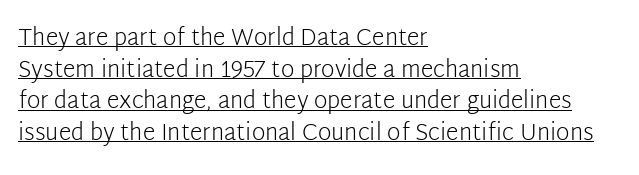
The image shows 23 px text type, upright; set left-aligned, normal line spacing (1.38x), normal letter spacing, underlined.
